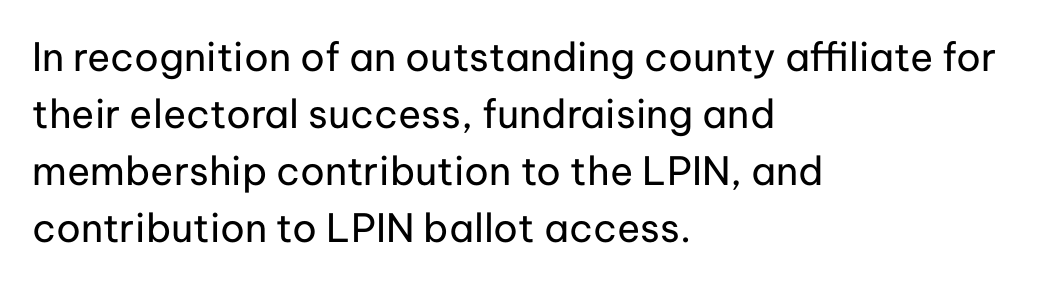
Q: Is the text bold? A: No.
Q: Is the text italic (slanted)? A: No, it is upright.
Q: Is the typeface a serif or a sans-serif typeface? A: Sans-serif.
Q: Is the text underlined? A: No.
Q: How is the paragraph aligned? A: Left-aligned.
Q: Is the spacing between letters normal or unusually wide? A: Normal.
Q: Is the spacing between lines tight, normal or loose? A: Normal.
Q: Width (condensed, normal, or wide)? A: Normal.
Q: Stroke contrast? A: Low.
Q: x-height? A: Medium.
Q: Monospaced? A: No.
